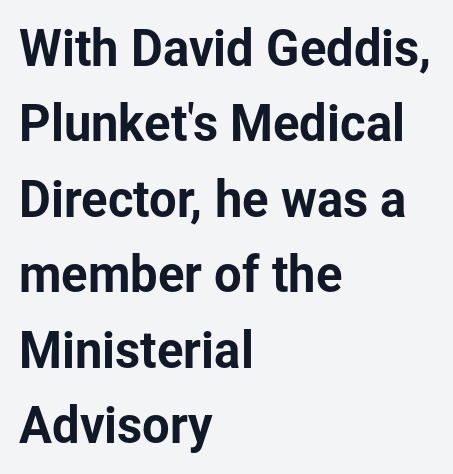
The image shows 49 px sans-serif type, upright; set left-aligned, normal line spacing (1.54x), normal letter spacing, not underlined; low stroke contrast and a medium x-height.
